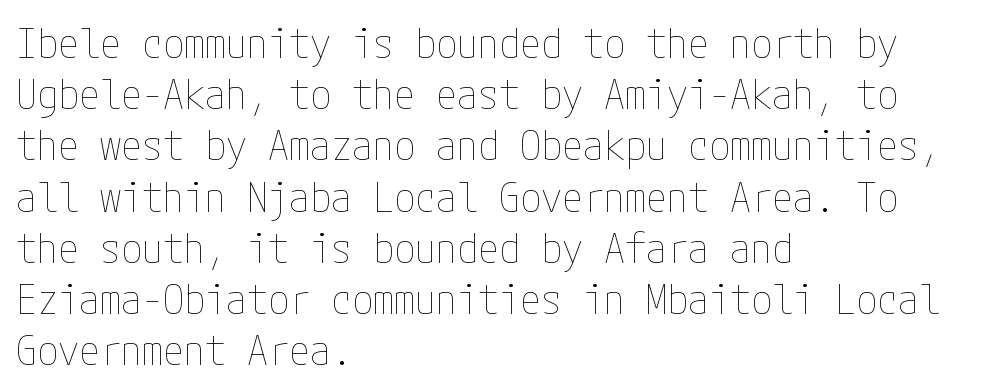
Beneath every word, the page is bare. Is the type heavy? It reads as light-to-regular instead. Tracking here is standard; glyphs follow each other at the usual distance. These lines are set flush left with a ragged right edge. Tall strokes in this sample are plumb rather than angled.
